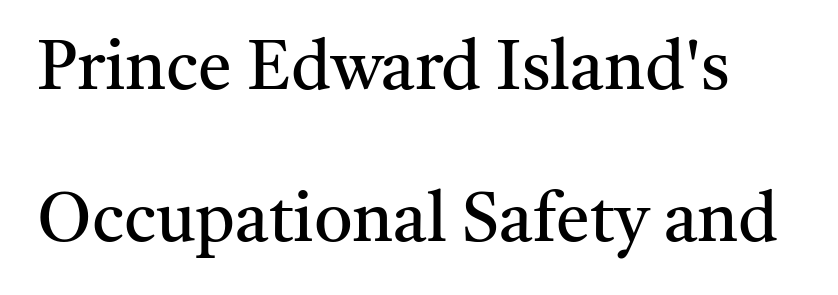
The image shows 68 px regular-weight serif type, upright; set loose line spacing (2.23x), normal letter spacing, not underlined; medium stroke contrast and a medium x-height.
